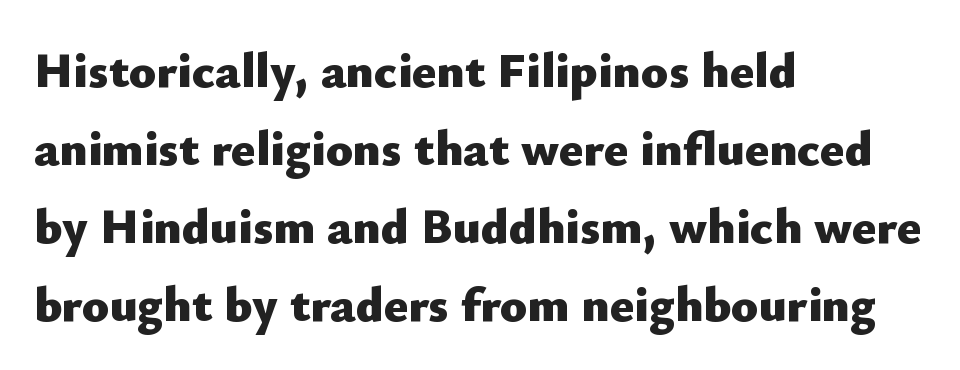
Baseline-to-baseline distance is the conventional proportion of letter height. The glyphs are unaccompanied by any horizontal stroke below them. On the weight axis this lands at bold, roughly 700. Caption: multi-line text, flush left, ragged right. Are there feet on the stems? There aren't — it's a sans. Words appear dense and cohesive because spacing is normal.
